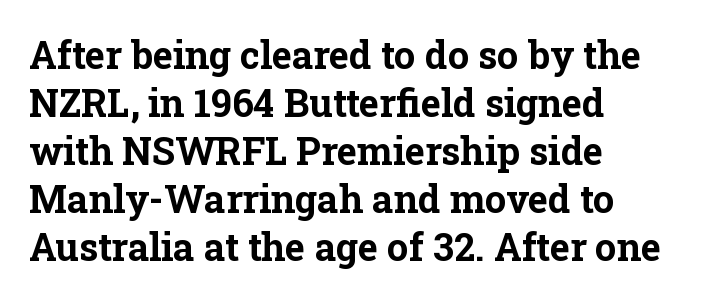
The image shows 38 px bold serif type, upright; set left-aligned, normal line spacing (1.26x), normal letter spacing, not underlined; low stroke contrast and a medium x-height.
